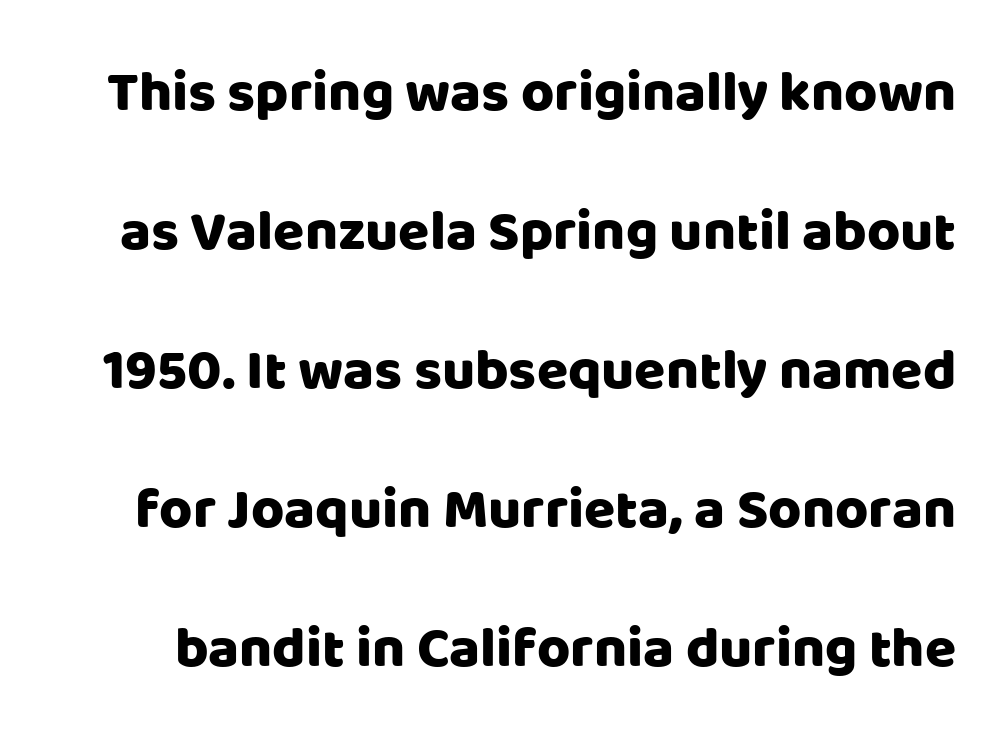
{"serif": "no", "italic": "no", "width": "normal", "stroke_contrast": "low", "x_height": "large", "monospaced": "no", "underline": "no", "line_spacing": "loose", "line_spacing_ratio": 2.44, "letter_spacing": "normal", "letter_spacing_em": 0.0, "glyph_px": 57}
